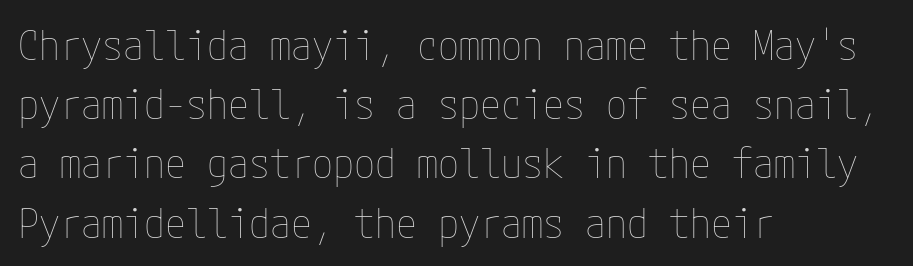
How are the letters spaced? Ordinarily, with no added tracking. Is this a heavy cut? Hardly; it is regular or lighter. Letters rest on an invisible, unmarked baseline. Rendered with straight, roman letterforms.
